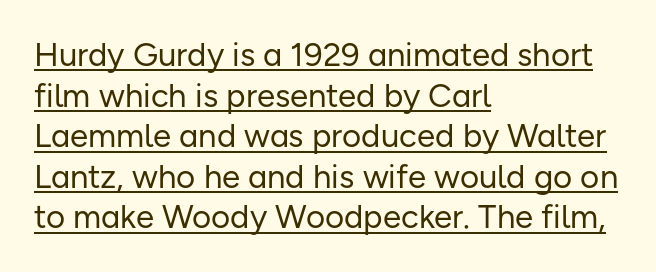
The image shows 33 px regular-weight sans-serif type, upright; set left-aligned, line spacing 1.23x, normal letter spacing, underlined; low stroke contrast and a medium x-height.
